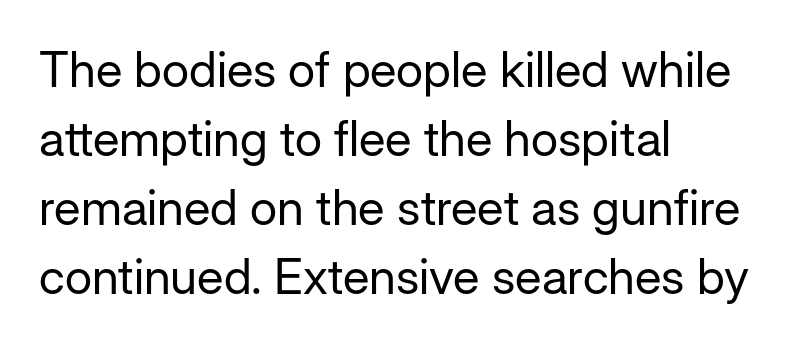
Line starts are locked; line ends wander. One glance says typical: line gaps are just what's usual. Think of a printed novel: that variable character pitch is what you see here. Characters remain perfectly vertical along every line. These glyphs show unthickened strokes, regular width or finer. Each letter's strokes conclude bluntly, with no projecting serifs.
